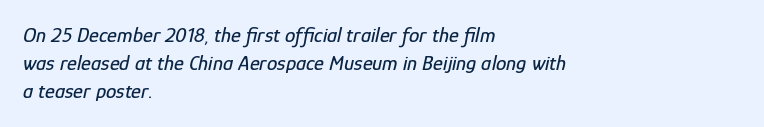
Type without underlining. A typesetter would call this leading conventional body-copy spacing. All the whitespace from short lines collects on the right. Look at the tracking — it's just the regular setting, nothing added. Italic: yes, the glyphs are oblique.
